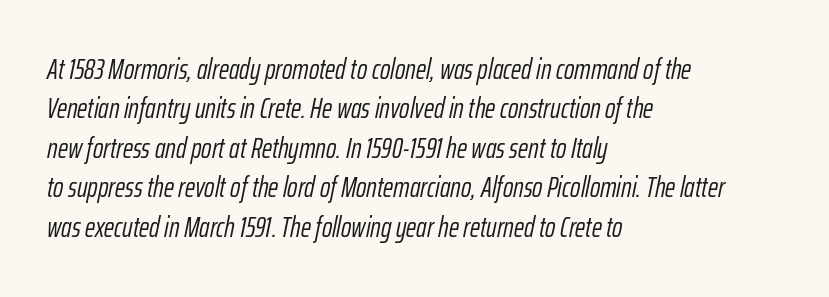
{"italic": "yes", "lean": "right", "slant_degrees": 12, "bold": "no", "weight": "light", "width": "condensed", "stroke_contrast": "low", "x_height": "medium", "monospaced": "no", "underline": "no", "align": "left", "line_spacing": "normal", "line_spacing_ratio": 1.41, "letter_spacing": "normal", "letter_spacing_em": 0.0, "glyph_px": 28}
